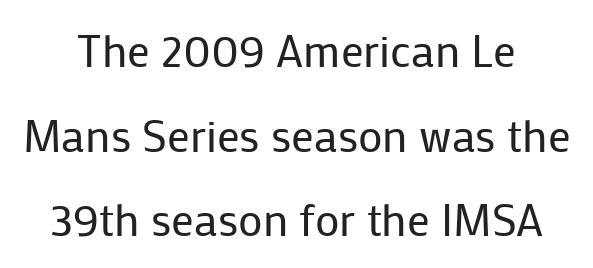
Q: Is the text bold? A: No.
Q: Is the text italic (slanted)? A: No, it is upright.
Q: Is the typeface a serif or a sans-serif typeface? A: Sans-serif.
Q: Is the text underlined? A: No.
Q: How is the paragraph aligned? A: Centered.
Q: Is the spacing between letters normal or unusually wide? A: Normal.
Q: Width (condensed, normal, or wide)? A: Normal.
Q: Stroke contrast? A: Low.
Q: x-height? A: Medium.
Q: Monospaced? A: No.
